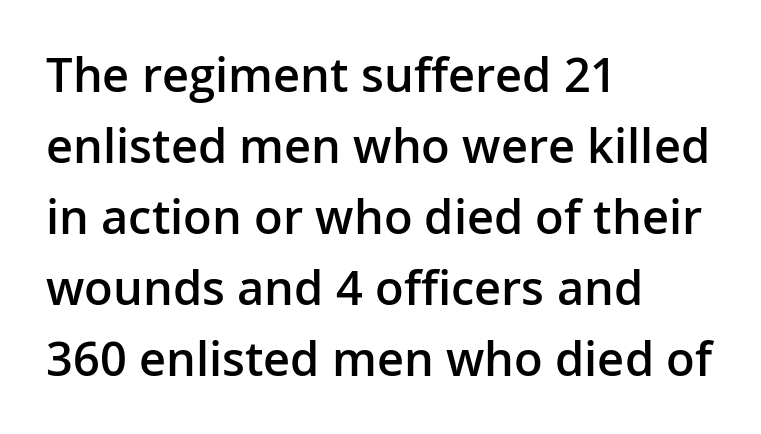
Q: Is the text bold? A: Semi-bold.
Q: Is the text italic (slanted)? A: No, it is upright.
Q: Is the typeface a serif or a sans-serif typeface? A: Sans-serif.
Q: Is the text underlined? A: No.
Q: How is the paragraph aligned? A: Left-aligned.
Q: Is the spacing between letters normal or unusually wide? A: Normal.
Q: Is the spacing between lines tight, normal or loose? A: Normal.
Q: Width (condensed, normal, or wide)? A: Normal.
Q: Stroke contrast? A: Low.
Q: x-height? A: Medium.
Q: Monospaced? A: No.
